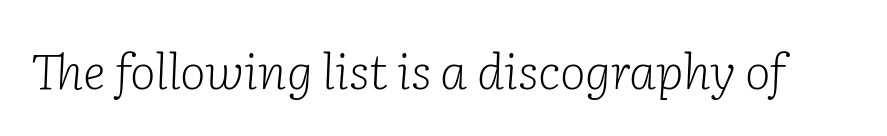
{"serif": "yes", "italic": "yes", "lean": "right", "slant_degrees": 2, "bold": "no", "weight": "light", "width": "normal", "stroke_contrast": "low", "x_height": "medium", "monospaced": "no", "underline": "no", "letter_spacing": "normal", "letter_spacing_em": 0.0, "glyph_px": 49}
